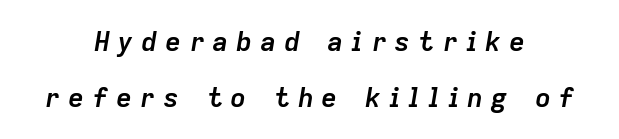
{"italic": "yes", "lean": "right", "slant_degrees": 9, "bold": "yes", "underline": "no", "align": "center", "line_spacing": "loose", "line_spacing_ratio": 2.06, "letter_spacing": "wide", "letter_spacing_em": 0.28, "glyph_px": 27}
